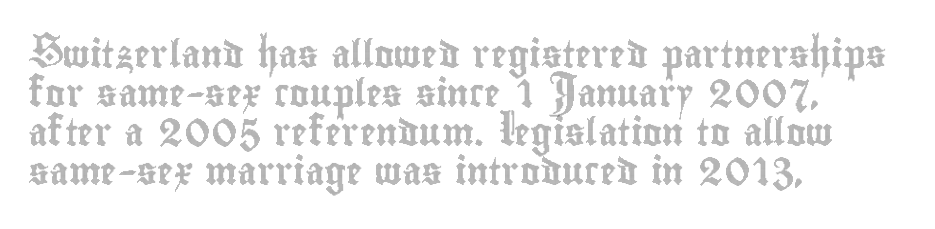
The image shows 27 px text type, upright; set left-aligned, normal line spacing (1.45x), normal letter spacing, not underlined.
